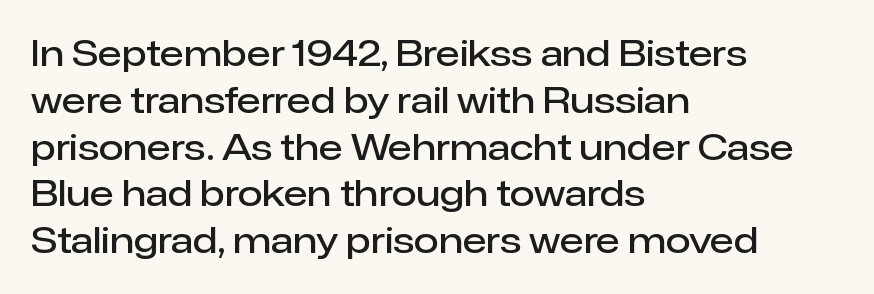
Q: Is the text bold? A: Semi-bold.
Q: Is the text italic (slanted)? A: No, it is upright.
Q: Is the typeface a serif or a sans-serif typeface? A: Sans-serif.
Q: Is the text underlined? A: No.
Q: How is the paragraph aligned? A: Left-aligned.
Q: Is the spacing between letters normal or unusually wide? A: Normal.
Q: Is the spacing between lines tight, normal or loose? A: Normal.
Q: Width (condensed, normal, or wide)? A: Normal.
Q: Stroke contrast? A: Low.
Q: x-height? A: Medium.
Q: Monospaced? A: No.
